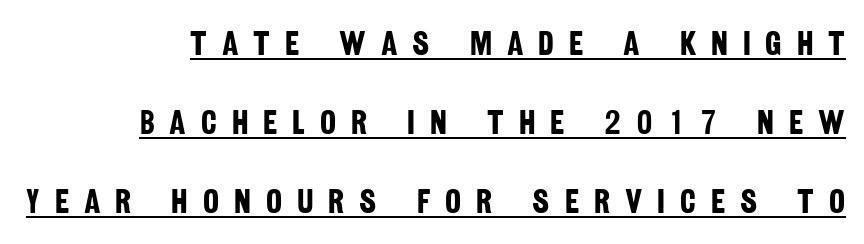
{"serif": "no", "bold": "yes", "weight": "bold", "width": "condensed", "stroke_contrast": "low", "x_height": "large", "monospaced": "no", "underline": "yes", "align": "right", "line_spacing": "loose", "line_spacing_ratio": 2.32, "letter_spacing": "wide", "letter_spacing_em": 0.44, "glyph_px": 34}
